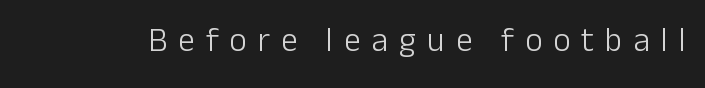
Q: Is the text bold? A: No.
Q: Is the text italic (slanted)? A: No, it is upright.
Q: Is the typeface a serif or a sans-serif typeface? A: Sans-serif.
Q: Is the text underlined? A: No.
Q: Is the spacing between letters normal or unusually wide? A: Unusually wide.
Q: Width (condensed, normal, or wide)? A: Normal.
Q: Stroke contrast? A: Low.
Q: x-height? A: Medium.
Q: Monospaced? A: No.
